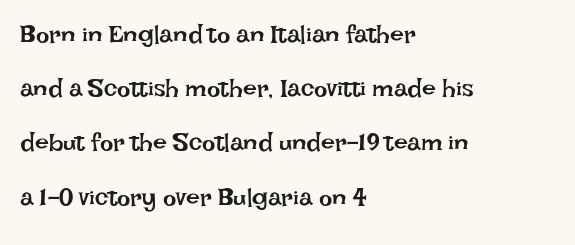
The image shows 25 px text type, upright; set left-aligned, loose line spacing (2.17x), normal letter spacing, not underlined.
